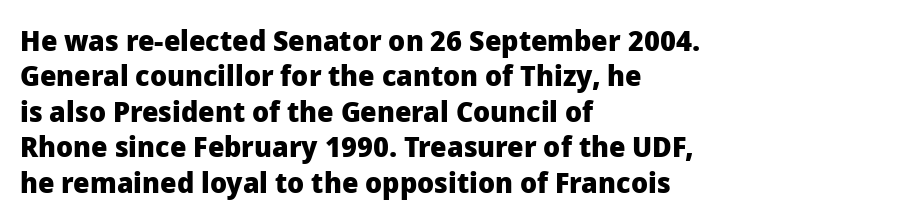
Q: Is the text bold? A: Yes.
Q: Is the text italic (slanted)? A: No, it is upright.
Q: Is the typeface a serif or a sans-serif typeface? A: Sans-serif.
Q: Is the text underlined? A: No.
Q: How is the paragraph aligned? A: Left-aligned.
Q: Is the spacing between letters normal or unusually wide? A: Normal.
Q: Width (condensed, normal, or wide)? A: Normal.
Q: Stroke contrast? A: Low.
Q: x-height? A: Medium.
Q: Monospaced? A: No.
